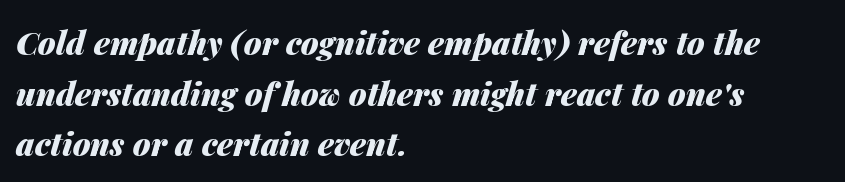
Vertical spacing — default. The passage shown is typed in a proportional face where columns would drift. Bare-footed words on every line. You can tell it's italic because the verticals aren't actually vertical. Chunky letters — that's bold for sure. Characters follow at the spacing the type designer built in.
